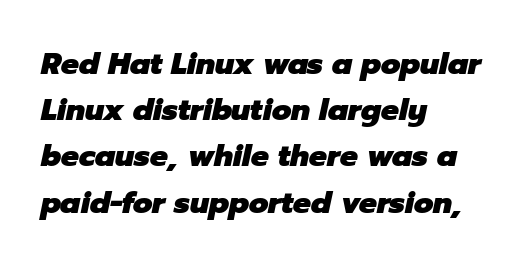
{"italic": "yes", "lean": "right", "slant_degrees": 12, "bold": "yes", "weight": "heavy", "width": "normal", "stroke_contrast": "low", "x_height": "medium", "monospaced": "no", "underline": "no", "align": "left", "line_spacing": "normal", "line_spacing_ratio": 1.54, "letter_spacing": "normal", "letter_spacing_em": 0.0, "glyph_px": 30}
